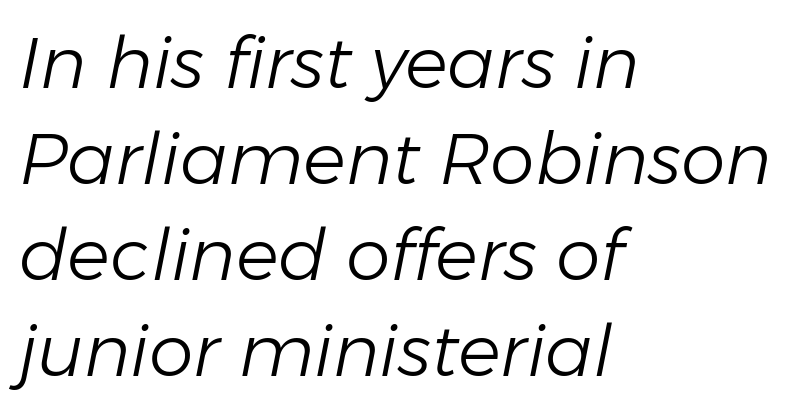
Q: Is the text bold? A: No.
Q: Is the text italic (slanted)? A: Yes, it leans right by about 11 degrees.
Q: Is the text underlined? A: No.
Q: How is the paragraph aligned? A: Left-aligned.
Q: Is the spacing between letters normal or unusually wide? A: Normal.
Q: Is the spacing between lines tight, normal or loose? A: Normal.
Q: Width (condensed, normal, or wide)? A: Normal.
Q: Stroke contrast? A: Low.
Q: x-height? A: Medium.
Q: Monospaced? A: No.
